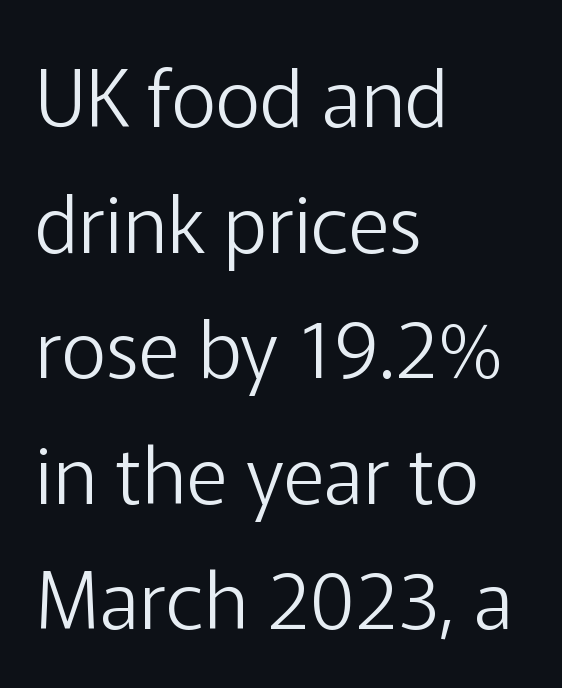
The image shows 79 px light sans-serif type, upright; set left-aligned, normal line spacing (1.59x), normal letter spacing, not underlined; low stroke contrast and a medium x-height.
